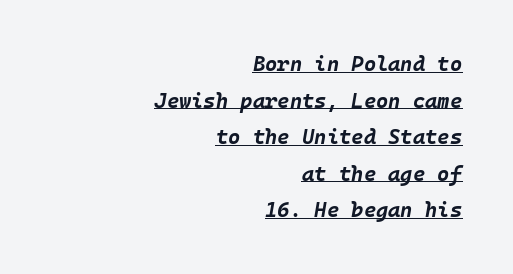
{"italic": "yes", "lean": "right", "slant_degrees": 10, "bold": "yes", "underline": "yes", "align": "right", "line_spacing_ratio": 1.74, "letter_spacing": "normal", "letter_spacing_em": 0.0, "glyph_px": 21}
